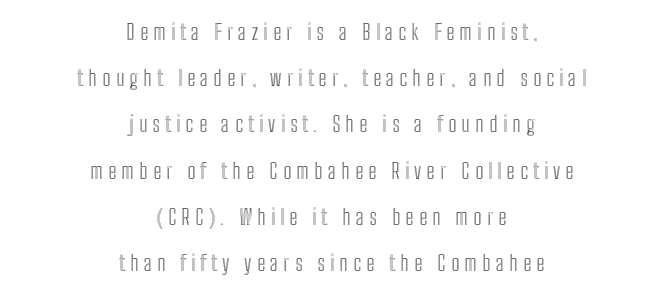
Every character sits straight up, as roman type does. The specimen omits any rule beneath the text block's lines. The passage shown stacks its lines with a broad gap. The type is letterspaced generously, with wide tracking. The lines in this sample share a center point and differ in where they start and stop.
